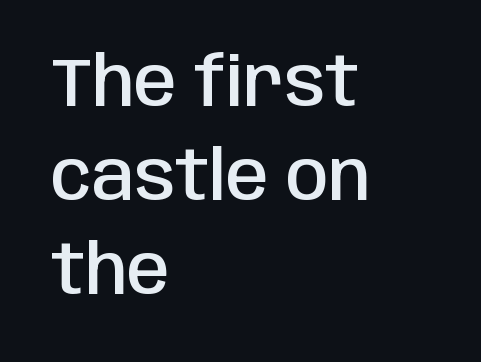
Q: Is the text bold? A: Semi-bold.
Q: Is the text italic (slanted)? A: No, it is upright.
Q: Is the typeface a serif or a sans-serif typeface? A: Sans-serif.
Q: Is the text underlined? A: No.
Q: How is the paragraph aligned? A: Left-aligned.
Q: Is the spacing between letters normal or unusually wide? A: Normal.
Q: Is the spacing between lines tight, normal or loose? A: Normal.
Q: Width (condensed, normal, or wide)? A: Condensed.
Q: Stroke contrast? A: Low.
Q: x-height? A: Large.
Q: Monospaced? A: No.
